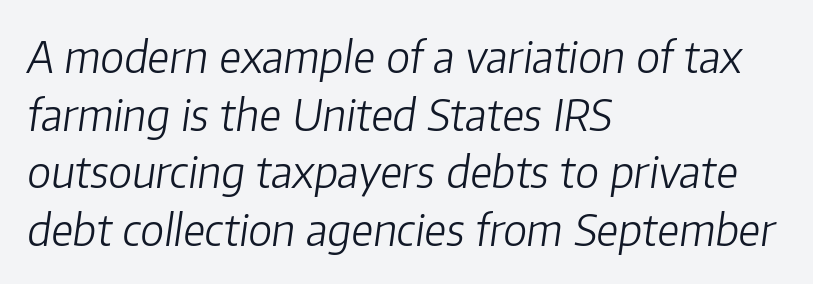
The image shows 43 px light type, italic (leaning right); set left-aligned, normal line spacing (1.34x), normal letter spacing, not underlined; low stroke contrast and a medium x-height.
